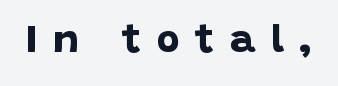
{"serif": "no", "bold": "yes", "weight": "bold", "width": "normal", "stroke_contrast": "low", "x_height": "large", "monospaced": "no", "underline": "no", "letter_spacing": "wide", "letter_spacing_em": 0.4, "glyph_px": 39}
